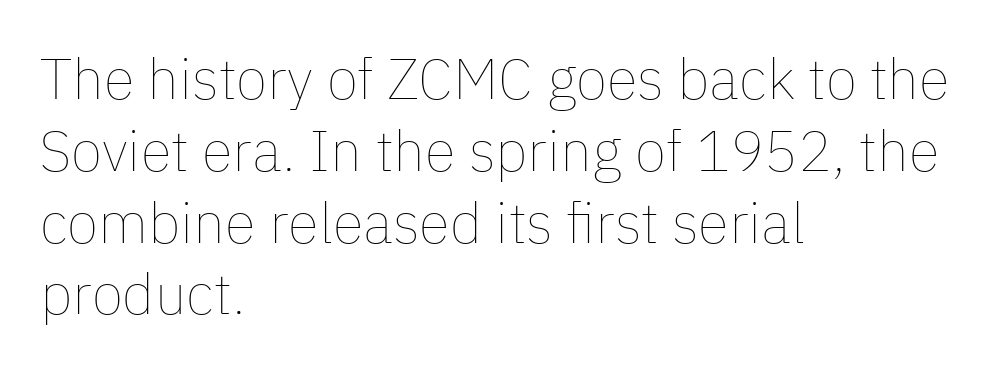
{"italic": "no", "bold": "no", "weight": "thin", "width": "normal", "stroke_contrast": "low", "x_height": "medium", "monospaced": "no", "underline": "no", "align": "left", "line_spacing": "normal", "line_spacing_ratio": 1.26, "letter_spacing": "normal", "letter_spacing_em": 0.0, "glyph_px": 57}
